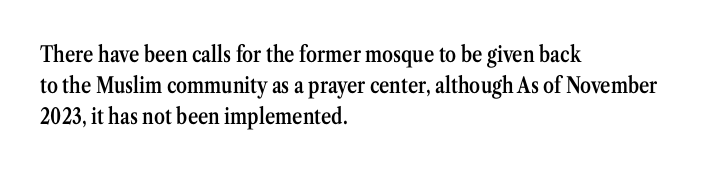
The image shows 22 px text type, upright; set left-aligned, normal line spacing (1.4x), normal letter spacing, not underlined.
